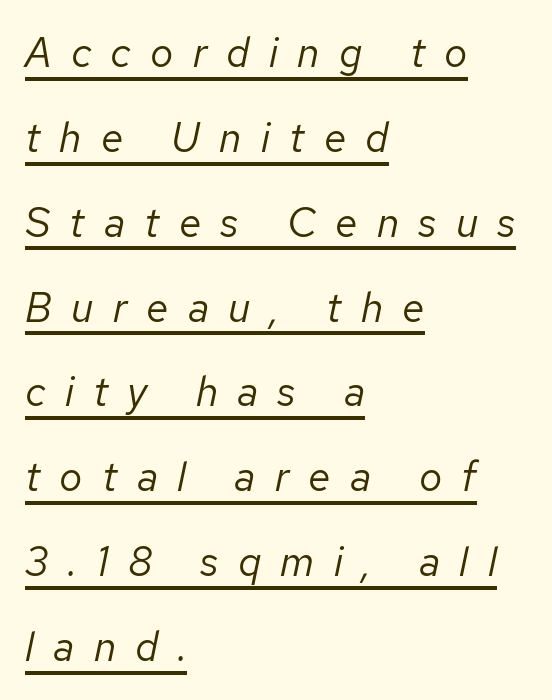
The image shows 41 px regular-weight type, italic (leaning right); set left-aligned, loose line spacing (2.07x), unusually wide letter spacing (+0.47 em), underlined; low stroke contrast and a medium x-height.
